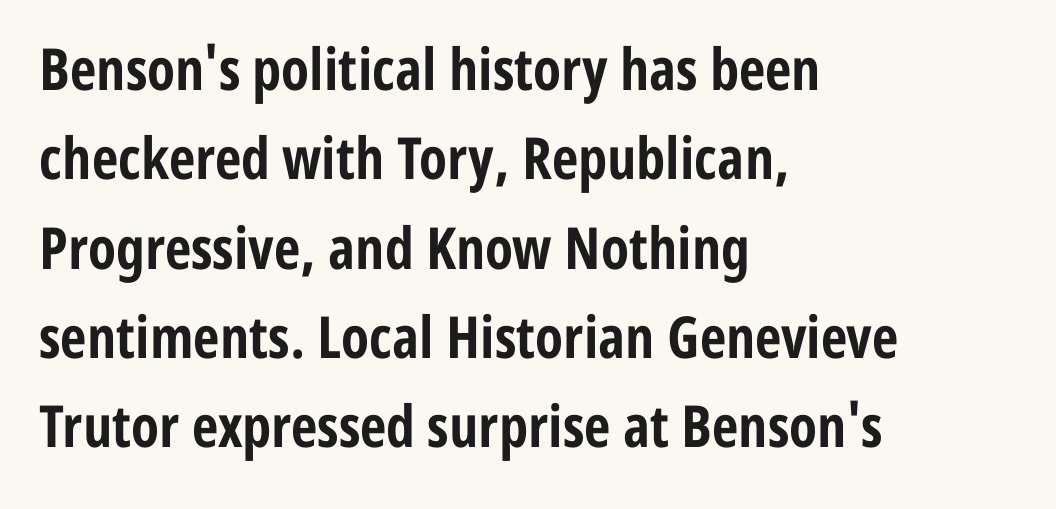
Q: Is the text bold? A: Yes.
Q: Is the text italic (slanted)? A: No, it is upright.
Q: Is the typeface a serif or a sans-serif typeface? A: Sans-serif.
Q: Is the text underlined? A: No.
Q: How is the paragraph aligned? A: Left-aligned.
Q: Is the spacing between letters normal or unusually wide? A: Normal.
Q: Is the spacing between lines tight, normal or loose? A: Normal.
Q: Width (condensed, normal, or wide)? A: Condensed.
Q: Stroke contrast? A: Low.
Q: x-height? A: Medium.
Q: Monospaced? A: No.
